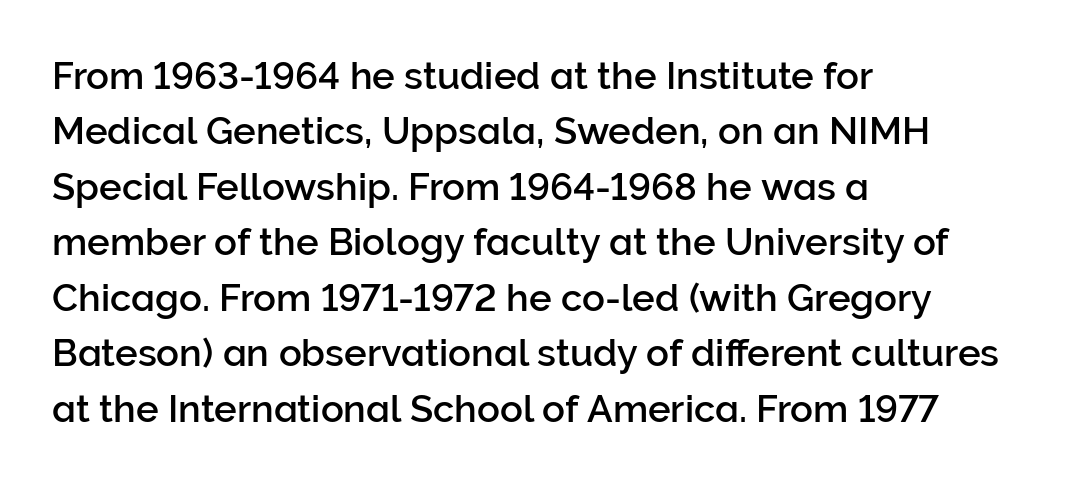
The space between consecutive lines is moderate. Classification — sans serif. The area under the type is left untouched. Compared with typical body copy, the letter spacing here is the same.
